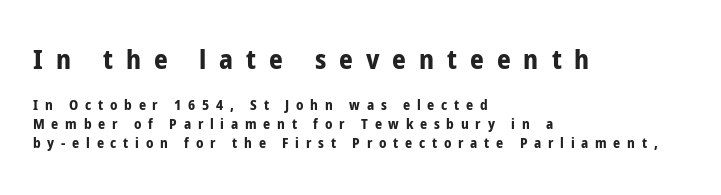
{"italic": "no", "bold": "yes", "underline": "no", "align": "left", "line_spacing": "normal", "line_spacing_ratio": 1.36, "letter_spacing": "wide", "letter_spacing_em": 0.48, "larger_block": "first", "size_ratio": 1.93, "glyph_px": 27}
